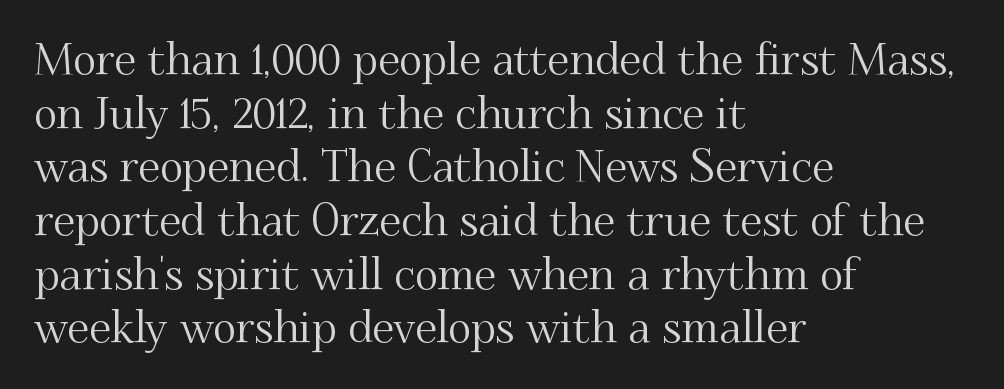
{"serif": "yes", "italic": "no", "width": "normal", "stroke_contrast": "medium", "x_height": "small", "monospaced": "no", "underline": "no", "align": "left", "line_spacing_ratio": 1.22, "letter_spacing": "normal", "letter_spacing_em": 0.0, "glyph_px": 44}
